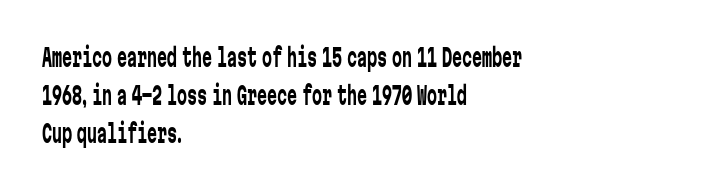
The glyphs are unaccompanied by any horizontal stroke below them. Posture: vertical. These lines keep a tight, regular rhythm from letter to letter. Interline gaps are of average width in this sample. The paragraph shown leans on its left margin.
